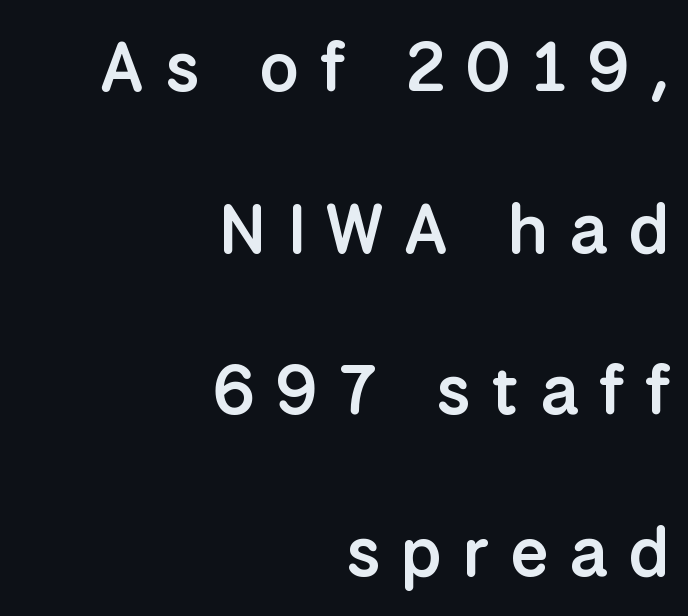
The image shows 70 px semibold sans-serif type, upright; set right-aligned, loose line spacing (2.31x), unusually wide letter spacing (+0.29 em), not underlined; low stroke contrast and a medium x-height.
